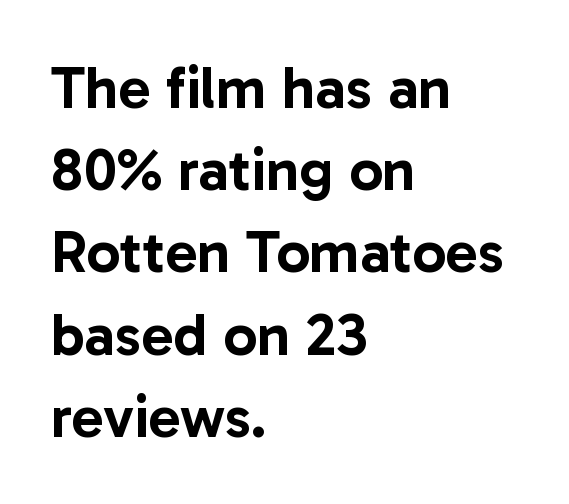
Q: Is the text italic (slanted)? A: No, it is upright.
Q: Is the typeface a serif or a sans-serif typeface? A: Sans-serif.
Q: Is the text underlined? A: No.
Q: How is the paragraph aligned? A: Left-aligned.
Q: Is the spacing between letters normal or unusually wide? A: Normal.
Q: Is the spacing between lines tight, normal or loose? A: Normal.
Q: Width (condensed, normal, or wide)? A: Normal.
Q: Stroke contrast? A: Low.
Q: x-height? A: Medium.
Q: Monospaced? A: No.
